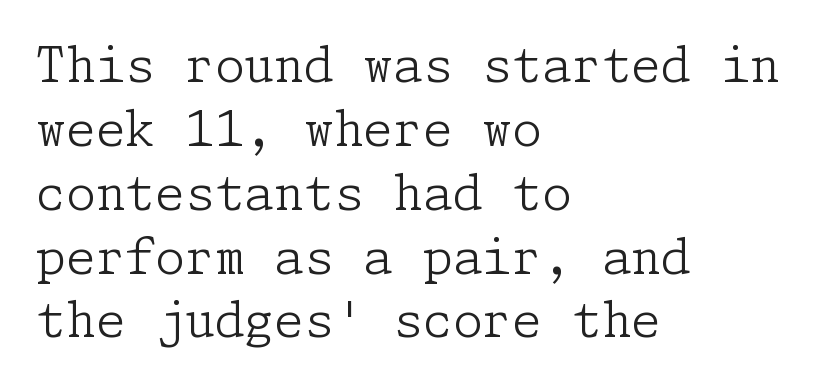
Q: Is the text bold? A: No.
Q: Is the text italic (slanted)? A: No, it is upright.
Q: Is the typeface a serif or a sans-serif typeface? A: Serif.
Q: Is the text underlined? A: No.
Q: How is the paragraph aligned? A: Left-aligned.
Q: Is the spacing between letters normal or unusually wide? A: Normal.
Q: Is the spacing between lines tight, normal or loose? A: Normal.
Q: Width (condensed, normal, or wide)? A: Normal.
Q: Stroke contrast? A: Low.
Q: x-height? A: Medium.
